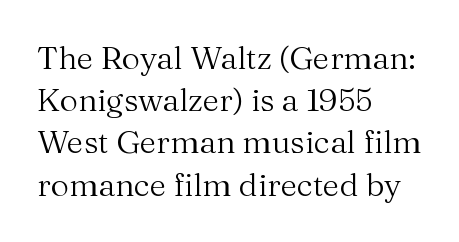
{"serif": "yes", "italic": "no", "bold": "no", "weight": "regular", "width": "normal", "stroke_contrast": "medium", "x_height": "medium", "monospaced": "no", "underline": "no", "align": "left", "line_spacing": "normal", "line_spacing_ratio": 1.32, "letter_spacing": "normal", "letter_spacing_em": 0.0, "glyph_px": 32}
